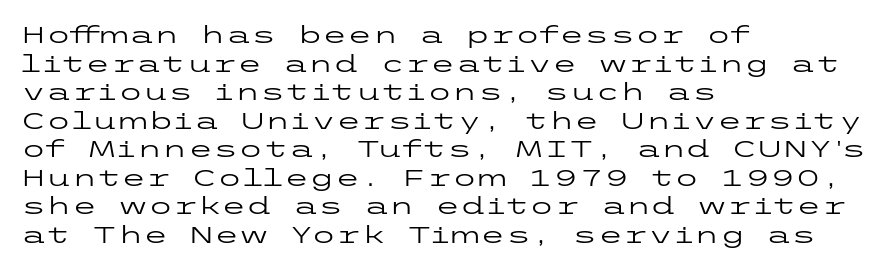
Q: Is the text bold? A: No.
Q: Is the text italic (slanted)? A: No, it is upright.
Q: Is the text underlined? A: No.
Q: How is the paragraph aligned? A: Left-aligned.
Q: Is the spacing between letters normal or unusually wide? A: Normal.
